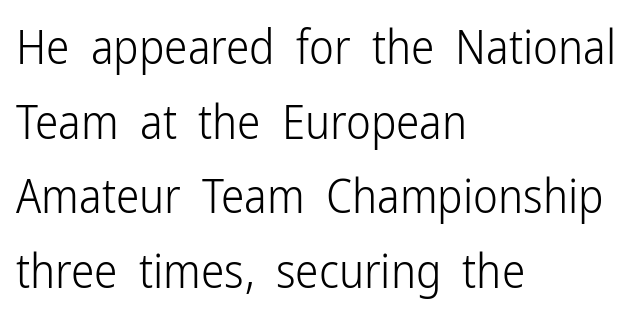
A typesetter would call this leading conventional body-copy spacing. The tracking reads as untouched default to a designer's eye. Does the lettering tilt? It doesn't — this is upright. Spacing verdict: proportional, widths tailored to each character.
